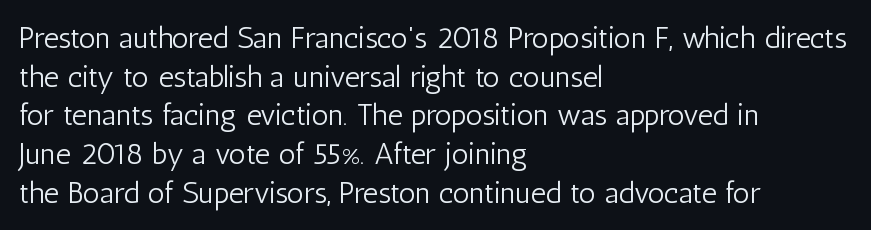
Inter-character spacing is left at the font's built-in metrics. Every row of glyphs begins at an identical x-position on the left. The strokes are not fattened; the text isn't bold. You could not count columns in this text — the font is proportionally spaced. Evenly set lines give the paragraph a standard silhouette. Underlining? Definitely not there.
